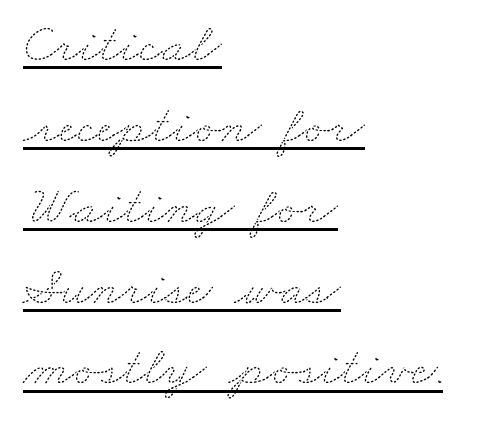
{"bold": "no", "weight": "thin", "width": "wide", "stroke_contrast": "medium", "x_height": "small", "monospaced": "no", "underline": "yes", "align": "left", "line_spacing": "normal", "line_spacing_ratio": 1.47, "letter_spacing": "normal", "letter_spacing_em": 0.0, "glyph_px": 55}
